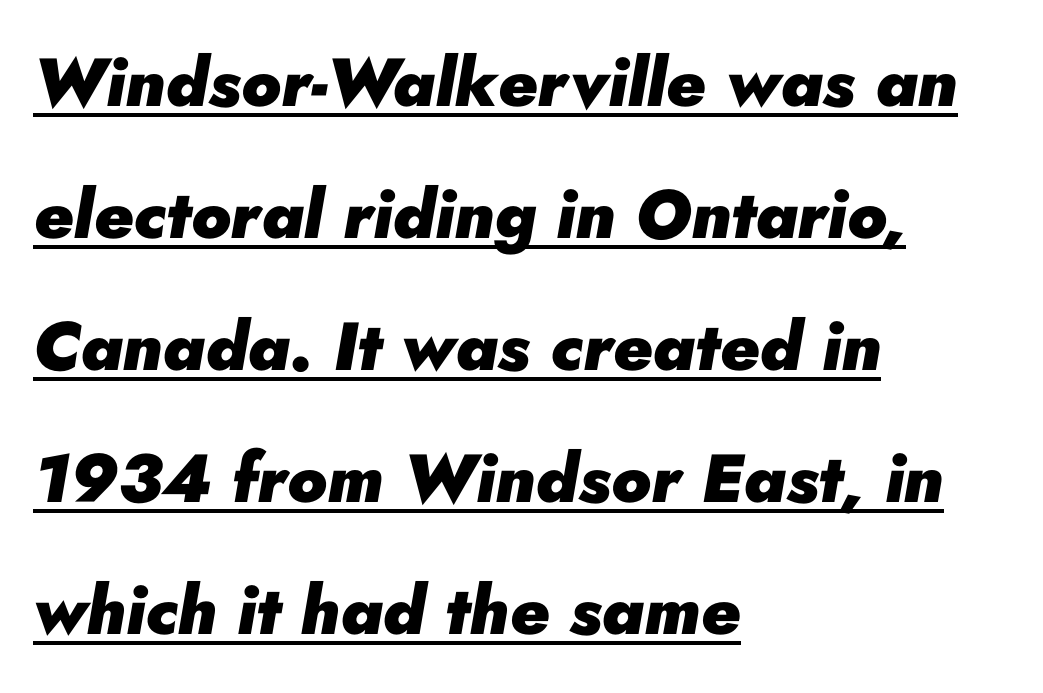
{"italic": "yes", "lean": "right", "slant_degrees": 10, "bold": "yes", "weight": "heavy", "width": "normal", "stroke_contrast": "low", "x_height": "small", "monospaced": "no", "underline": "yes", "align": "left", "line_spacing": "loose", "line_spacing_ratio": 1.94, "letter_spacing": "normal", "letter_spacing_em": 0.0, "glyph_px": 68}
